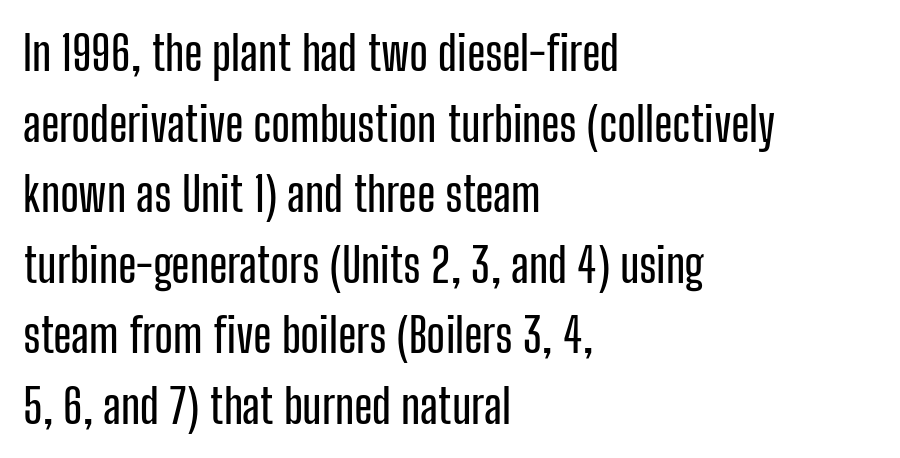
The image shows 48 px condensed sans-serif type, upright; set left-aligned, normal line spacing (1.47x), normal letter spacing, not underlined; low stroke contrast and a medium x-height.
